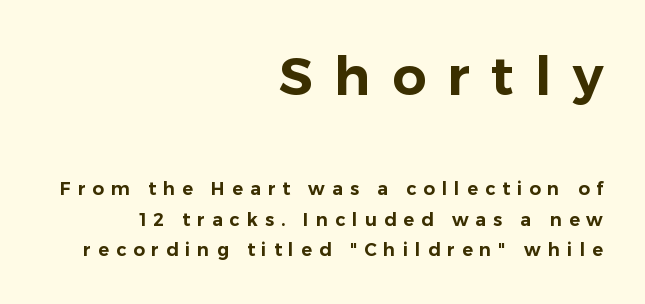
{"serif": "no", "italic": "no", "width": "normal", "stroke_contrast": "low", "x_height": "medium", "monospaced": "no", "underline": "no", "align": "right", "line_spacing": "normal", "line_spacing_ratio": 1.7, "letter_spacing": "wide", "letter_spacing_em": 0.39, "larger_block": "first", "size_ratio": 3.0, "glyph_px": 54}
